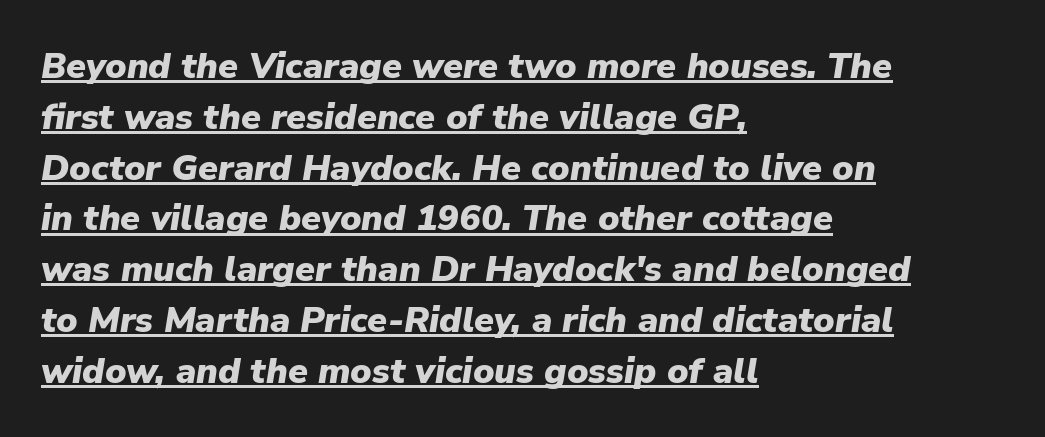
The paragraph has a hard left edge and a soft right edge. Has an underline been added? It has. This sample uses plain, unmodified letter spacing. Character widths vary here, with narrow letters taking less room than wide ones.
